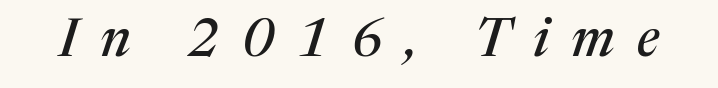
Q: Is the text italic (slanted)? A: Yes, it leans right by about 17 degrees.
Q: Is the typeface a serif or a sans-serif typeface? A: Serif.
Q: Is the text underlined? A: No.
Q: Is the spacing between letters normal or unusually wide? A: Unusually wide.
Q: Width (condensed, normal, or wide)? A: Normal.
Q: Stroke contrast? A: Medium.
Q: x-height? A: Medium.
Q: Monospaced? A: No.
